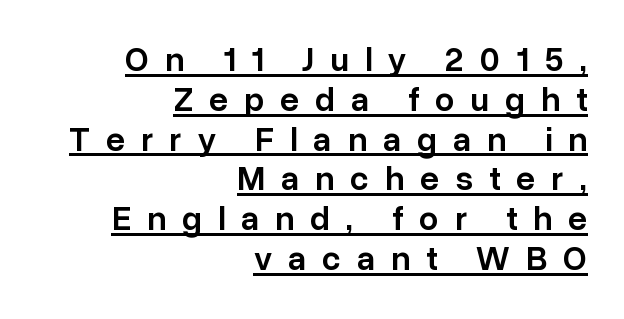
{"serif": "no", "italic": "no", "bold": "semi", "weight": "semibold", "width": "normal", "stroke_contrast": "low", "x_height": "medium", "monospaced": "no", "underline": "yes", "align": "right", "line_spacing_ratio": 1.17, "letter_spacing": "wide", "letter_spacing_em": 0.47, "glyph_px": 34}
